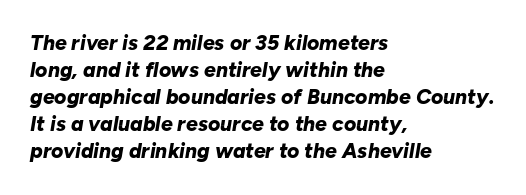
This is heavy type, rendered in bold. The specimen omits any rule beneath the text block's lines. The rows are spaced the way most documents space them. The paragraph has a hard left edge and a soft right edge. Observe the lean: these are italic letterforms. A typesetter would call this zero additional tracking.
